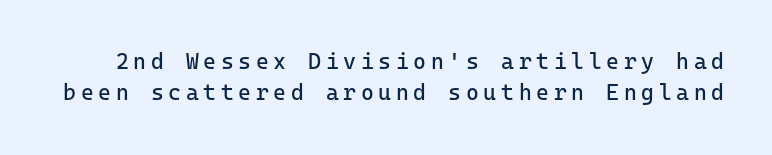
{"italic": "no", "bold": "no", "underline": "no", "line_spacing": "normal", "line_spacing_ratio": 1.42, "letter_spacing": "wide", "letter_spacing_em": 0.21, "glyph_px": 22}
